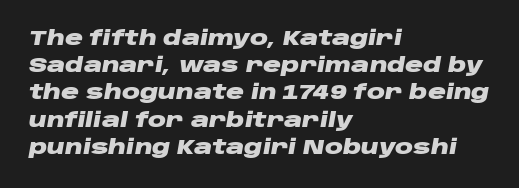
The image shows 20 px bold type, italic (leaning right); set left-aligned, normal line spacing (1.36x), normal letter spacing, not underlined.
